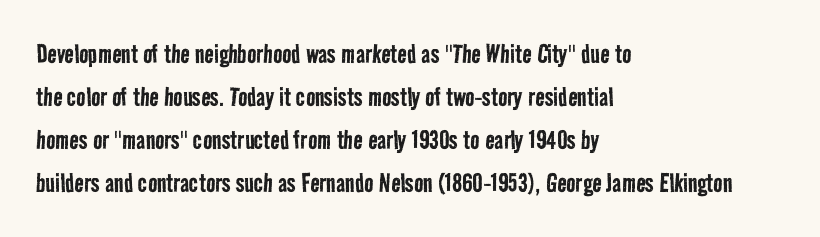
The passage is arranged the way most books set body copy — flush left. Check where the strokes stop: nothing finishes them off — pure sans. Vertically, the passage feels balanced, rows spaced as you'd expect. Caption: face not bold, strokes unweighted. The strip under each line holds only bare page. You could not count columns in this text — the font is proportionally spaced.
